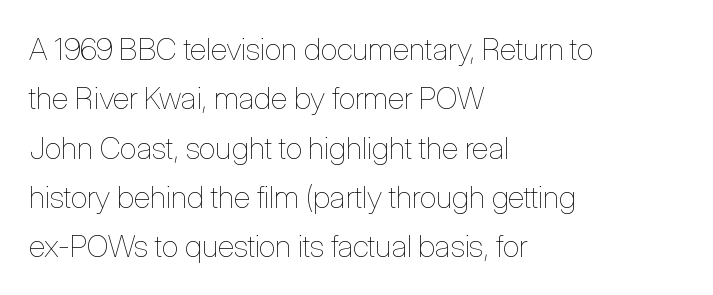
{"italic": "no", "bold": "no", "weight": "thin", "width": "condensed", "stroke_contrast": "low", "x_height": "medium", "monospaced": "no", "underline": "no", "align": "left", "line_spacing": "normal", "line_spacing_ratio": 1.59, "letter_spacing": "normal", "letter_spacing_em": 0.0, "glyph_px": 31}
